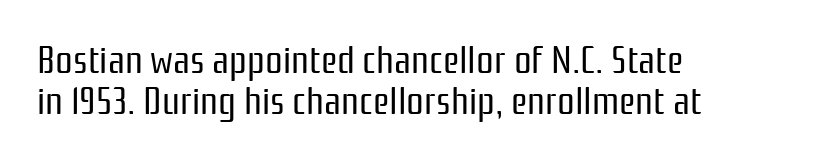
{"serif": "no", "italic": "no", "bold": "no", "weight": "regular", "width": "condensed", "stroke_contrast": "low", "x_height": "medium", "monospaced": "no", "underline": "no", "align": "left", "line_spacing": "tight", "line_spacing_ratio": 1.06, "letter_spacing": "normal", "letter_spacing_em": 0.0, "glyph_px": 39}
